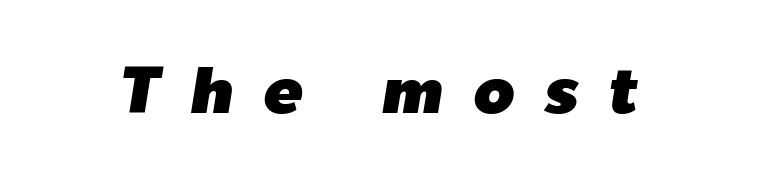
{"italic": "yes", "lean": "right", "slant_degrees": 9, "width": "normal", "stroke_contrast": "low", "x_height": "medium", "monospaced": "no", "underline": "no", "letter_spacing": "wide", "letter_spacing_em": 0.45, "glyph_px": 66}
